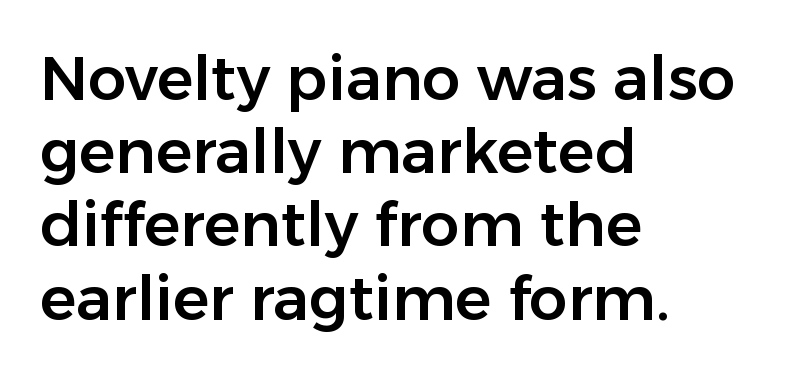
Q: Is the text italic (slanted)? A: No, it is upright.
Q: Is the typeface a serif or a sans-serif typeface? A: Sans-serif.
Q: Is the text underlined? A: No.
Q: How is the paragraph aligned? A: Left-aligned.
Q: Is the spacing between letters normal or unusually wide? A: Normal.
Q: Width (condensed, normal, or wide)? A: Normal.
Q: Stroke contrast? A: Low.
Q: x-height? A: Medium.
Q: Monospaced? A: No.
